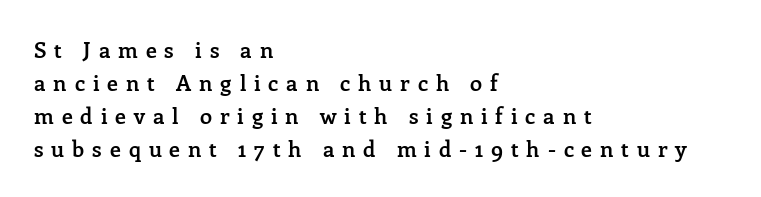
Heft: intermediate — a semibold. If you measured baseline to baseline, you'd find a middling distance. Designer's note — italics off, roman on. Compared with typical body copy, the letter spacing here is much looser. Clear beneath every line of the passage.
